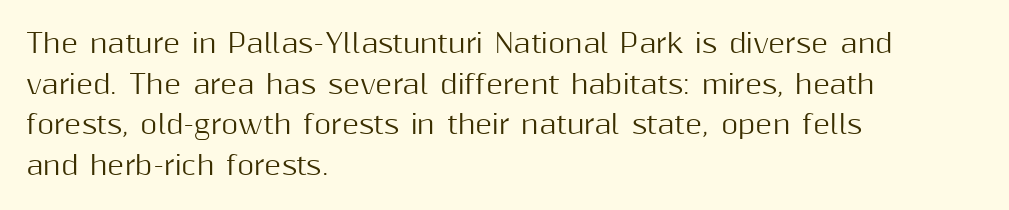
{"italic": "no", "underline": "no", "align": "left", "line_spacing": "normal", "line_spacing_ratio": 1.56, "letter_spacing": "normal", "letter_spacing_em": 0.0, "glyph_px": 26}
